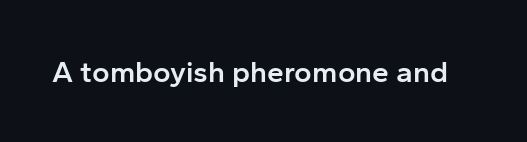
Q: Is the text bold? A: Semi-bold.
Q: Is the text italic (slanted)? A: No, it is upright.
Q: Is the typeface a serif or a sans-serif typeface? A: Sans-serif.
Q: Is the text underlined? A: No.
Q: Is the spacing between letters normal or unusually wide? A: Normal.
Q: Width (condensed, normal, or wide)? A: Normal.
Q: Stroke contrast? A: Low.
Q: x-height? A: Medium.
Q: Monospaced? A: No.
